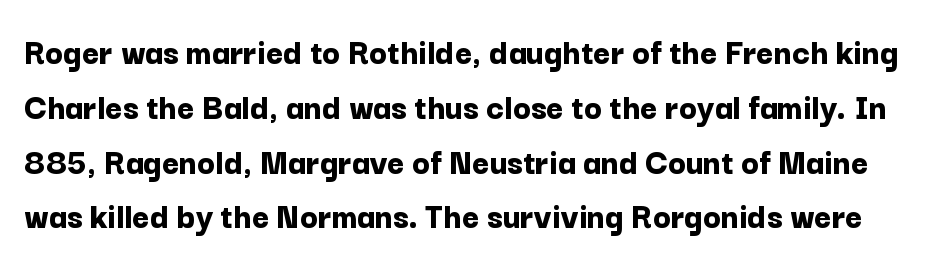
A sans-serif font was chosen for this passage. The rows are spaced the way most documents space them. The face used here is proportionally spaced, like ordinary book or web type. Short note: letters normally spaced. Summary of weight: heavy, a full bold.
